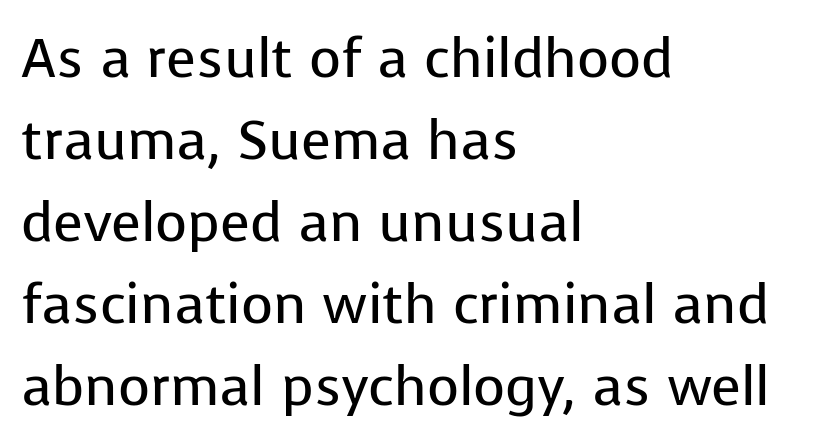
The image shows 55 px regular-weight sans-serif type, upright; set left-aligned, normal line spacing (1.49x), normal letter spacing, not underlined; low stroke contrast and a medium x-height.
